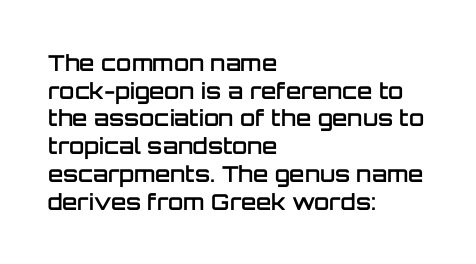
Q: Is the text bold? A: Semi-bold.
Q: Is the text italic (slanted)? A: No, it is upright.
Q: Is the text underlined? A: No.
Q: How is the paragraph aligned? A: Left-aligned.
Q: Is the spacing between letters normal or unusually wide? A: Normal.
Q: Is the spacing between lines tight, normal or loose? A: Normal.
